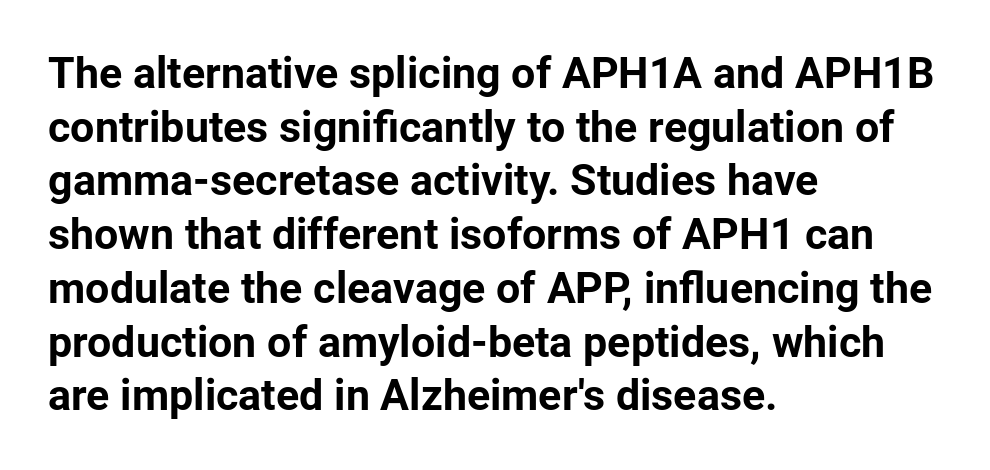
Reading down the column, the eye jumps a familiar distance to each next line. You could call the tracking neutral — neither tight nor loose. Is the block centered? No — it sits flush against the left margin. You can tell from the bare stems that sans-serif type was used. A full-strength bold gives these letters their thick strokes. The rendering uses natural spacing where letterforms have individual widths.
